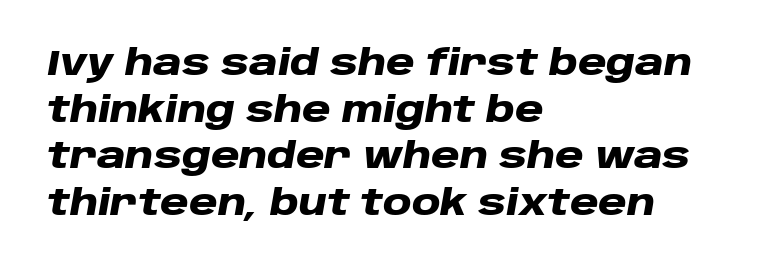
Q: Is the text bold? A: Yes.
Q: Is the text italic (slanted)? A: Yes, it leans right by about 10 degrees.
Q: Is the text underlined? A: No.
Q: How is the paragraph aligned? A: Left-aligned.
Q: Is the spacing between letters normal or unusually wide? A: Normal.
Q: Is the spacing between lines tight, normal or loose? A: Normal.
Q: Width (condensed, normal, or wide)? A: Wide.
Q: Stroke contrast? A: Low.
Q: x-height? A: Large.
Q: Monospaced? A: No.
